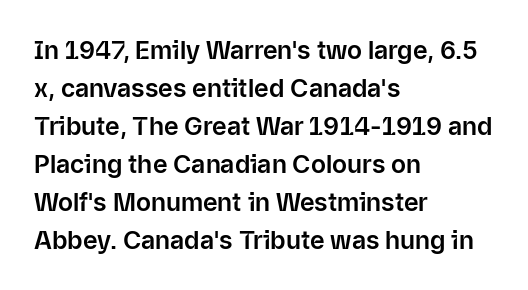
Plain, unruled lines of type. Each word holds together tightly as a unit, with standard inter-letter gaps. Every row of glyphs begins at an identical x-position on the left. Leading matches the norm, producing a regular column.
